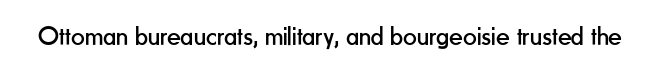
{"italic": "no", "bold": "no", "underline": "no", "letter_spacing": "normal", "letter_spacing_em": 0.0, "glyph_px": 27}
